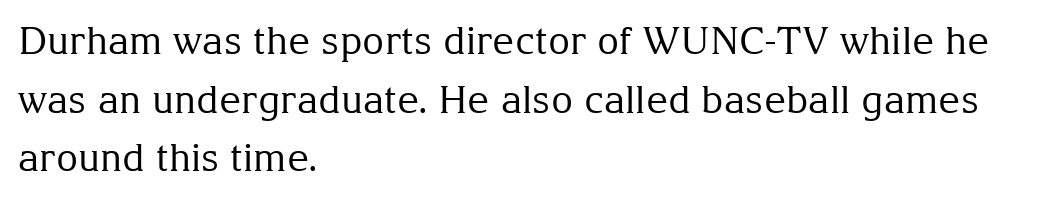
{"serif": "yes", "italic": "no", "bold": "no", "weight": "regular", "width": "normal", "stroke_contrast": "medium", "x_height": "medium", "monospaced": "no", "underline": "no", "align": "left", "line_spacing": "normal", "line_spacing_ratio": 1.54, "letter_spacing": "normal", "letter_spacing_em": 0.0, "glyph_px": 38}
